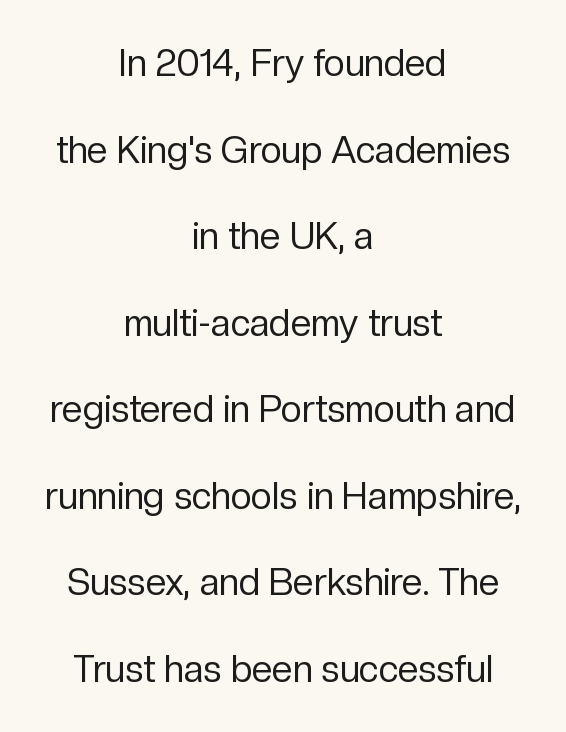
The image shows 37 px regular-weight sans-serif type, upright; set centered, loose line spacing (2.34x), normal letter spacing, not underlined; low stroke contrast and a medium x-height.
